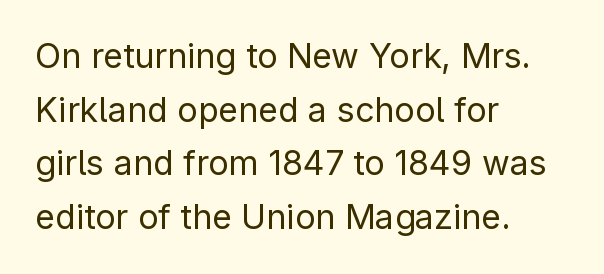
The image shows 34 px regular-weight sans-serif type, upright; set left-aligned, normal line spacing (1.58x), normal letter spacing, not underlined; low stroke contrast and a medium x-height.
